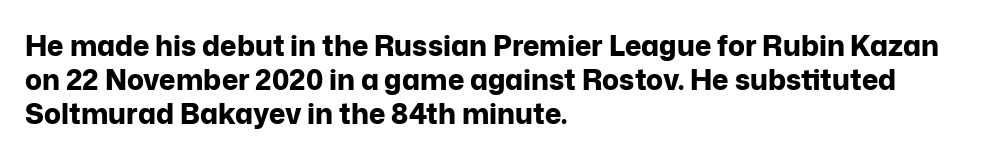
The image shows 28 px bold sans-serif type, upright; set left-aligned, line spacing 1.21x, normal letter spacing, not underlined; low stroke contrast and a medium x-height.
